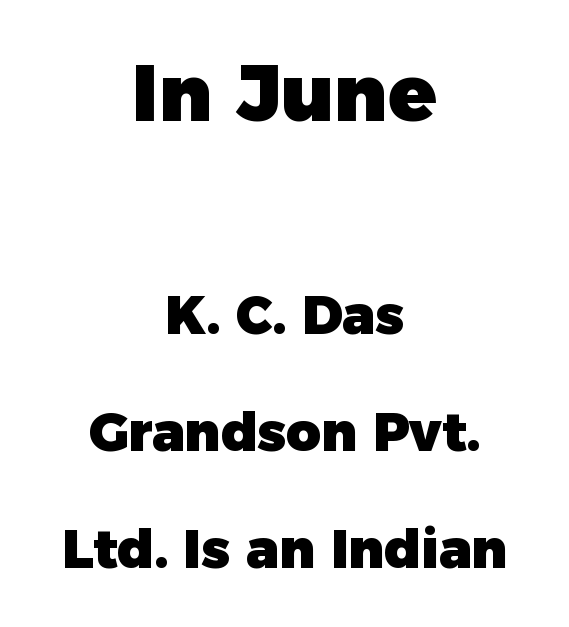
The image shows 79 px heavy sans-serif type, upright; set centered, loose line spacing (2.21x), normal letter spacing, not underlined; the first (top) block is 1.49x larger; low stroke contrast and a medium x-height.
